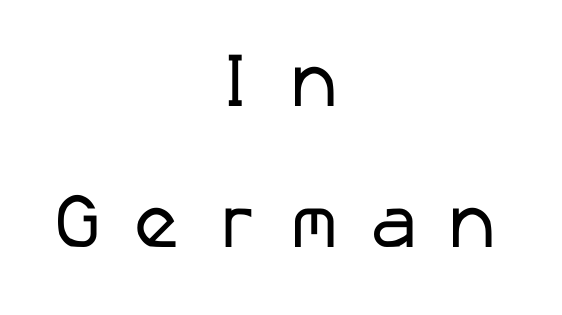
{"serif": "no", "bold": "no", "weight": "regular", "width": "normal", "stroke_contrast": "low", "x_height": "medium", "underline": "no", "align": "center", "line_spacing_ratio": 1.83, "letter_spacing": "wide", "letter_spacing_em": 0.36, "glyph_px": 77}
